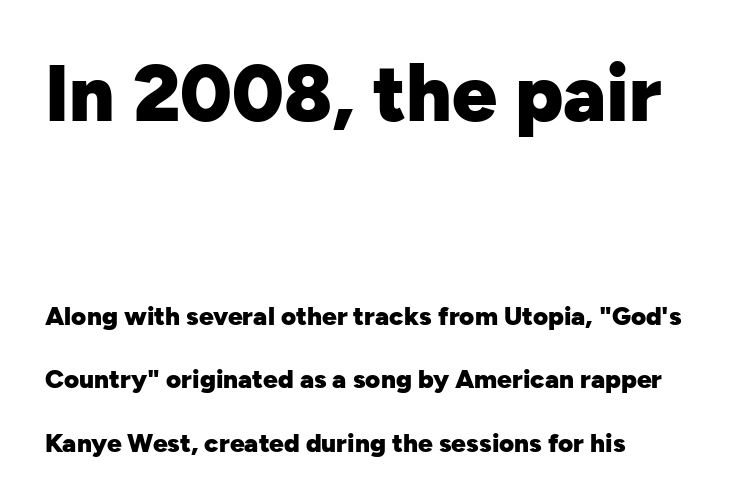
{"serif": "no", "italic": "no", "bold": "yes", "weight": "heavy", "width": "normal", "stroke_contrast": "low", "x_height": "medium", "monospaced": "no", "underline": "no", "align": "left", "line_spacing": "loose", "line_spacing_ratio": 2.43, "letter_spacing": "normal", "letter_spacing_em": 0.0, "larger_block": "first", "size_ratio": 3.04, "glyph_px": 79}
